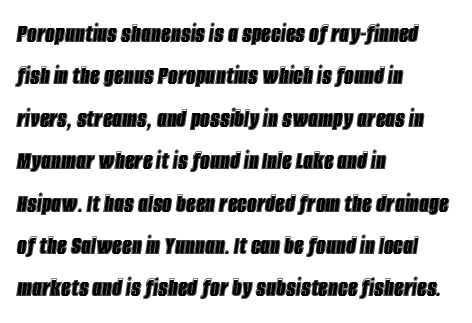
The image shows 27 px text type, italic (leaning right); set left-aligned, normal line spacing (1.57x), normal letter spacing, not underlined.
